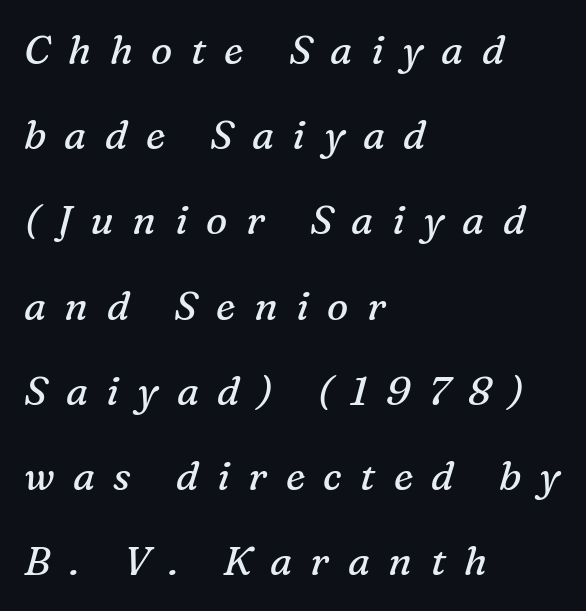
The image shows 40 px regular-weight serif type, italic (leaning right); set left-aligned, loose line spacing (2.13x), unusually wide letter spacing (+0.46 em), not underlined; medium stroke contrast and a medium x-height.
